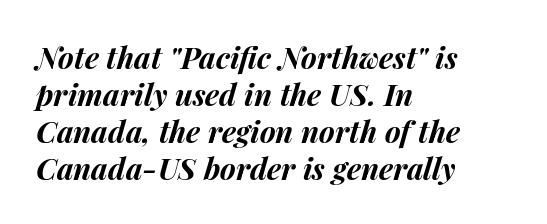
Q: Is the text bold? A: Yes.
Q: Is the text italic (slanted)? A: Yes, it leans right by about 14 degrees.
Q: Is the text underlined? A: No.
Q: How is the paragraph aligned? A: Left-aligned.
Q: Is the spacing between letters normal or unusually wide? A: Normal.
Q: Width (condensed, normal, or wide)? A: Normal.
Q: Stroke contrast? A: Medium.
Q: x-height? A: Medium.
Q: Monospaced? A: No.
